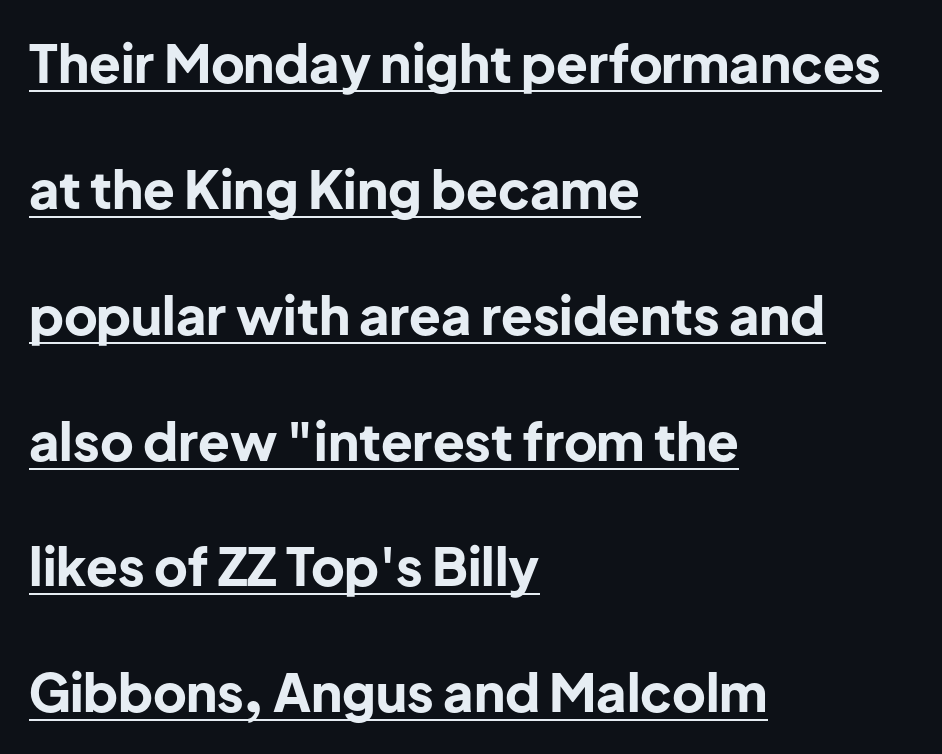
Q: Is the text bold? A: Yes.
Q: Is the text italic (slanted)? A: No, it is upright.
Q: Is the typeface a serif or a sans-serif typeface? A: Sans-serif.
Q: Is the text underlined? A: Yes.
Q: How is the paragraph aligned? A: Left-aligned.
Q: Is the spacing between letters normal or unusually wide? A: Normal.
Q: Is the spacing between lines tight, normal or loose? A: Loose.
Q: Width (condensed, normal, or wide)? A: Normal.
Q: Stroke contrast? A: Low.
Q: x-height? A: Medium.
Q: Monospaced? A: No.
